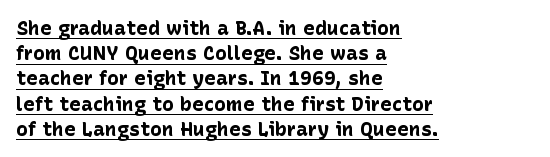
Q: Is the text bold? A: Yes.
Q: Is the text italic (slanted)? A: No, it is upright.
Q: Is the text underlined? A: Yes.
Q: How is the paragraph aligned? A: Left-aligned.
Q: Is the spacing between letters normal or unusually wide? A: Normal.
Q: Is the spacing between lines tight, normal or loose? A: Normal.
